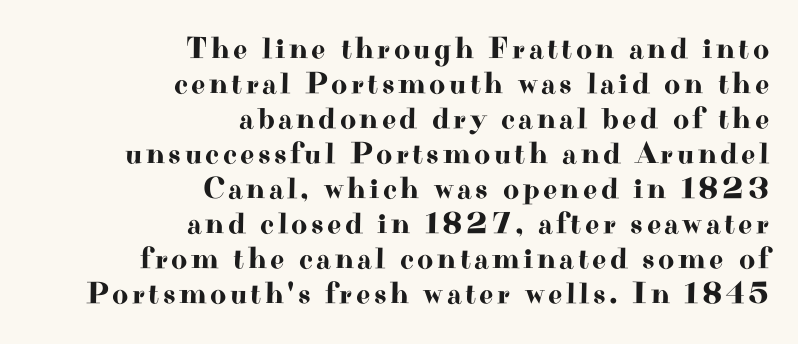
Short and long lines alike share a common ending point at right. A typesetter would call this leading minimal, almost set solid. This sample uses an upright cut, with every glyph sitting square on the baseline. Here the designer chose a conventional face with non-uniform glyph widths. Underlining? Definitely not there. The characters display serif detailing at their extremities.
